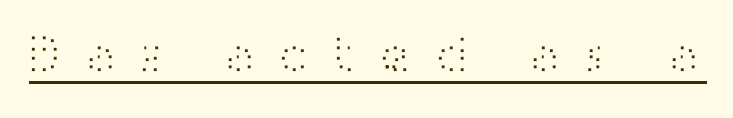
The image shows 57 px light, wide sans-serif type, upright; set unusually wide letter spacing (+0.31 em), underlined; high stroke contrast and a medium x-height.
